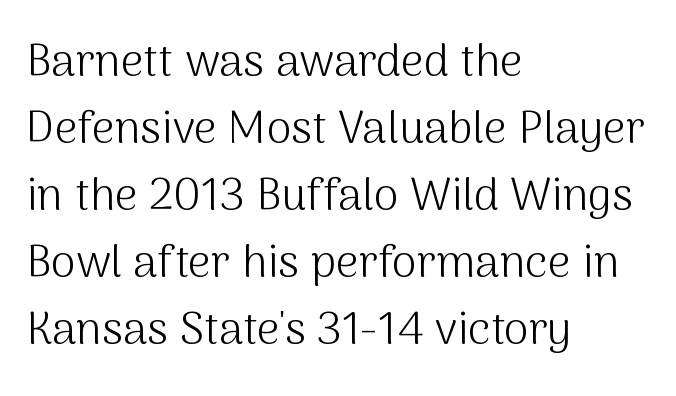
The image shows 45 px light sans-serif type, upright; set left-aligned, normal line spacing (1.49x), normal letter spacing, not underlined; medium stroke contrast and a medium x-height.
